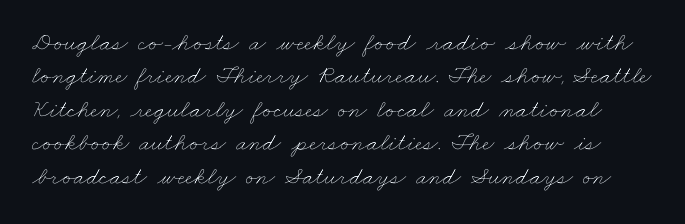
Q: Is the text bold? A: No.
Q: Is the text underlined? A: No.
Q: Is the spacing between letters normal or unusually wide? A: Normal.
Q: Is the spacing between lines tight, normal or loose? A: Normal.
